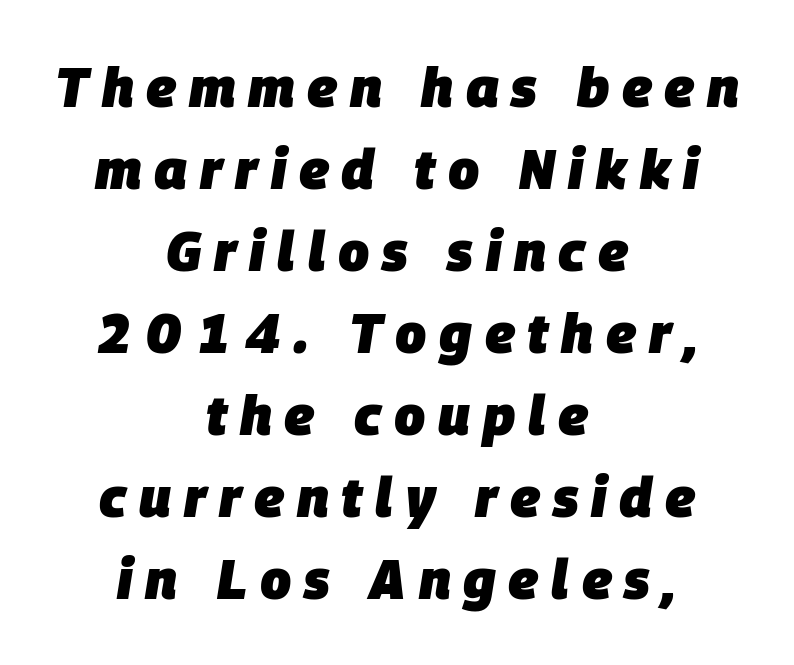
Line spacing here is normal. The letters advance in unequal steps, a hallmark of proportional type. The space beneath each line is pristine and unruled. Plenty of ink on the page — the face is bold.
